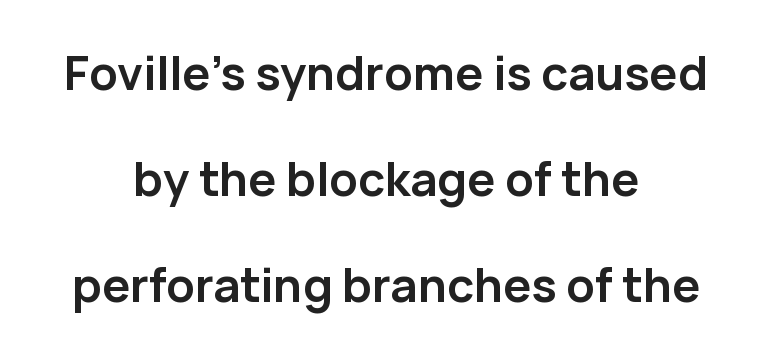
The image shows 47 px semibold sans-serif type, upright; set centered, loose line spacing (2.26x), normal letter spacing, not underlined; low stroke contrast and a medium x-height.
